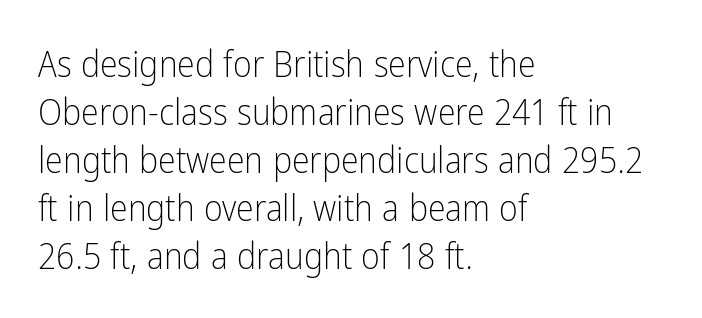
{"serif": "no", "italic": "no", "bold": "no", "weight": "light", "width": "condensed", "stroke_contrast": "low", "x_height": "medium", "monospaced": "no", "underline": "no", "align": "left", "line_spacing": "normal", "line_spacing_ratio": 1.33, "letter_spacing": "normal", "letter_spacing_em": 0.0, "glyph_px": 36}
